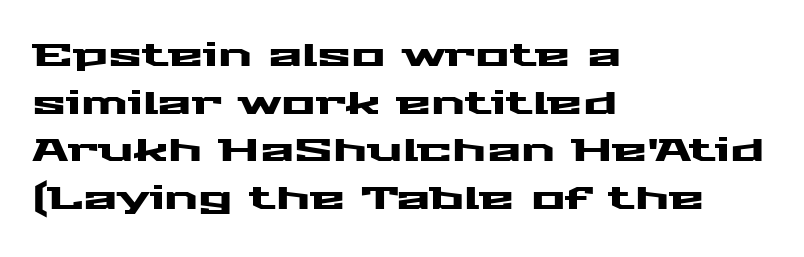
The image shows 32 px wide sans-serif type, upright; set left-aligned, normal line spacing (1.49x), normal letter spacing, not underlined; medium stroke contrast and a medium x-height.
